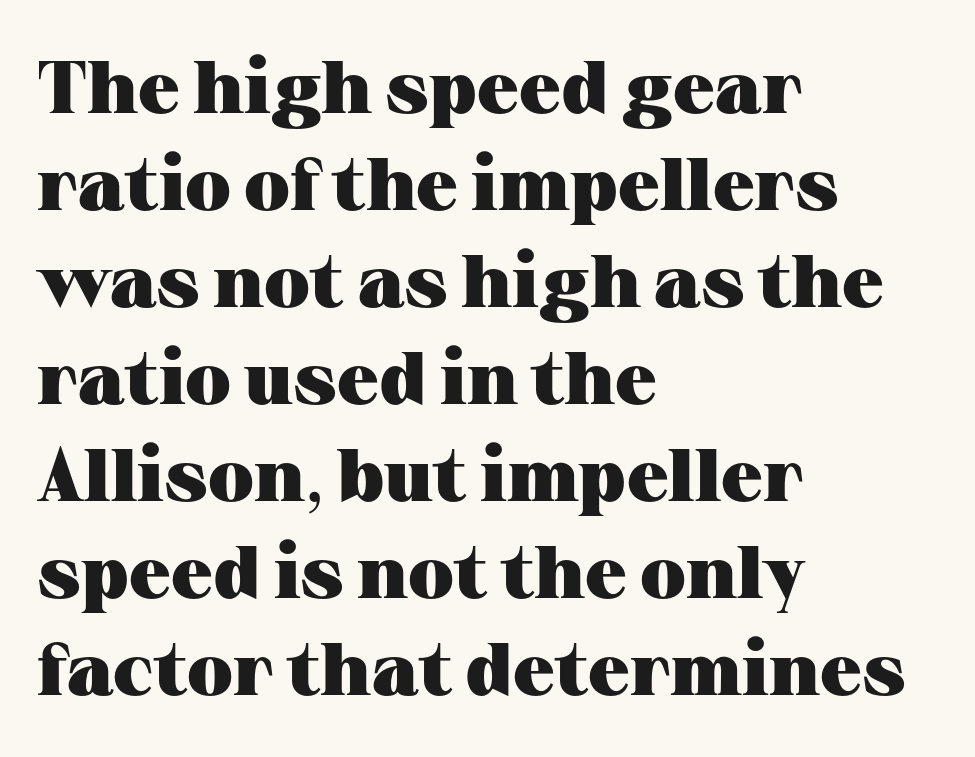
{"serif": "yes", "italic": "no", "bold": "yes", "weight": "heavy", "width": "wide", "stroke_contrast": "medium", "x_height": "medium", "monospaced": "no", "underline": "no", "align": "left", "line_spacing": "normal", "line_spacing_ratio": 1.31, "letter_spacing": "normal", "letter_spacing_em": 0.0, "glyph_px": 74}
